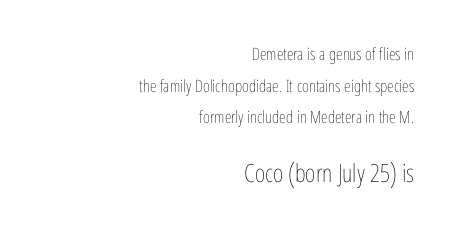
Q: Is the text bold? A: No.
Q: Is the text italic (slanted)? A: No, it is upright.
Q: Is the text underlined? A: No.
Q: How is the paragraph aligned? A: Right-aligned.
Q: Is the spacing between letters normal or unusually wide? A: Normal.
Q: Which block of text is set in a larger size, the first (top) or the second (bottom)? A: The second (bottom) one.
